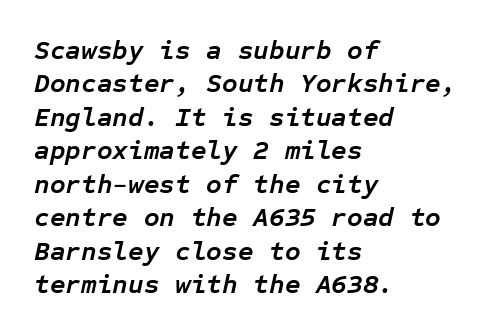
{"italic": "yes", "lean": "right", "slant_degrees": 12, "bold": "yes", "underline": "no", "align": "left", "line_spacing_ratio": 1.24, "letter_spacing": "normal", "letter_spacing_em": 0.0, "glyph_px": 27}
